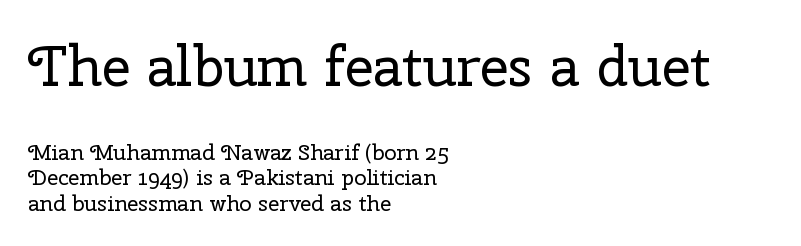
{"serif": "yes", "italic": "no", "bold": "no", "weight": "regular", "width": "normal", "stroke_contrast": "low", "x_height": "medium", "monospaced": "no", "underline": "no", "align": "left", "line_spacing": "tight", "line_spacing_ratio": 1.15, "letter_spacing": "normal", "letter_spacing_em": 0.0, "larger_block": "first", "size_ratio": 2.55, "glyph_px": 56}
